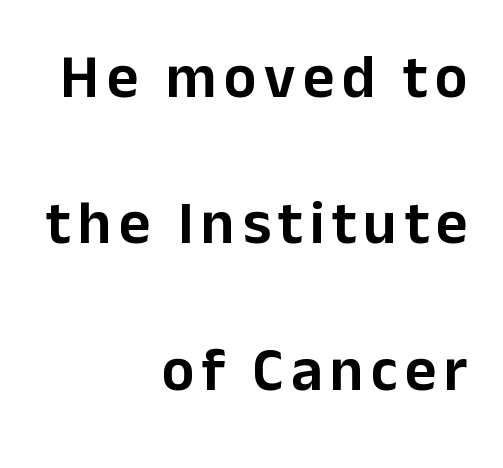
Q: Is the text italic (slanted)? A: No, it is upright.
Q: Is the typeface a serif or a sans-serif typeface? A: Sans-serif.
Q: Is the text underlined? A: No.
Q: How is the paragraph aligned? A: Right-aligned.
Q: Is the spacing between lines tight, normal or loose? A: Loose.
Q: Width (condensed, normal, or wide)? A: Normal.
Q: Stroke contrast? A: Low.
Q: x-height? A: Medium.
Q: Monospaced? A: No.
